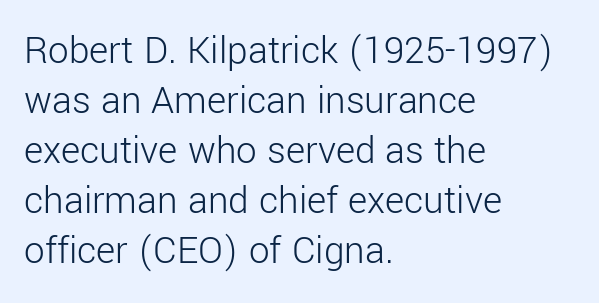
Q: Is the text bold? A: No.
Q: Is the text italic (slanted)? A: No, it is upright.
Q: Is the typeface a serif or a sans-serif typeface? A: Sans-serif.
Q: Is the text underlined? A: No.
Q: How is the paragraph aligned? A: Left-aligned.
Q: Is the spacing between letters normal or unusually wide? A: Normal.
Q: Width (condensed, normal, or wide)? A: Normal.
Q: Stroke contrast? A: Low.
Q: x-height? A: Medium.
Q: Monospaced? A: No.
